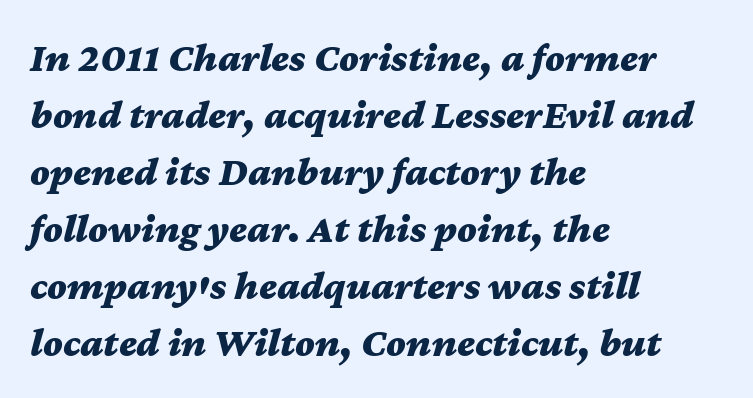
Q: Is the text bold? A: Yes.
Q: Is the text italic (slanted)? A: Yes, it leans right by about 12 degrees.
Q: Is the text underlined? A: No.
Q: How is the paragraph aligned? A: Left-aligned.
Q: Is the spacing between letters normal or unusually wide? A: Normal.
Q: Is the spacing between lines tight, normal or loose? A: Normal.
Q: Width (condensed, normal, or wide)? A: Wide.
Q: Stroke contrast? A: Medium.
Q: x-height? A: Medium.
Q: Monospaced? A: No.
